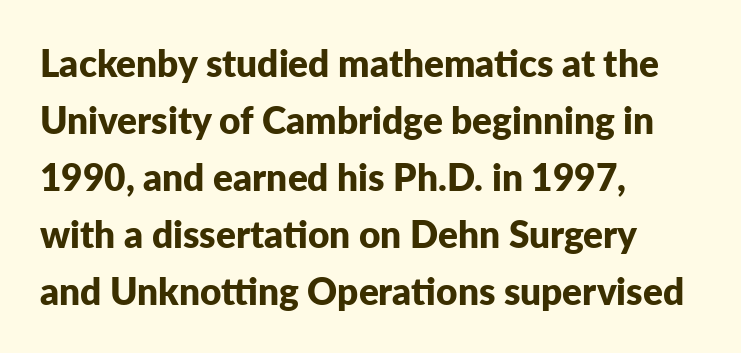
Q: Is the text bold? A: Yes.
Q: Is the text italic (slanted)? A: No, it is upright.
Q: Is the typeface a serif or a sans-serif typeface? A: Sans-serif.
Q: Is the text underlined? A: No.
Q: How is the paragraph aligned? A: Left-aligned.
Q: Is the spacing between letters normal or unusually wide? A: Normal.
Q: Is the spacing between lines tight, normal or loose? A: Normal.
Q: Width (condensed, normal, or wide)? A: Normal.
Q: Stroke contrast? A: Low.
Q: x-height? A: Medium.
Q: Monospaced? A: No.
